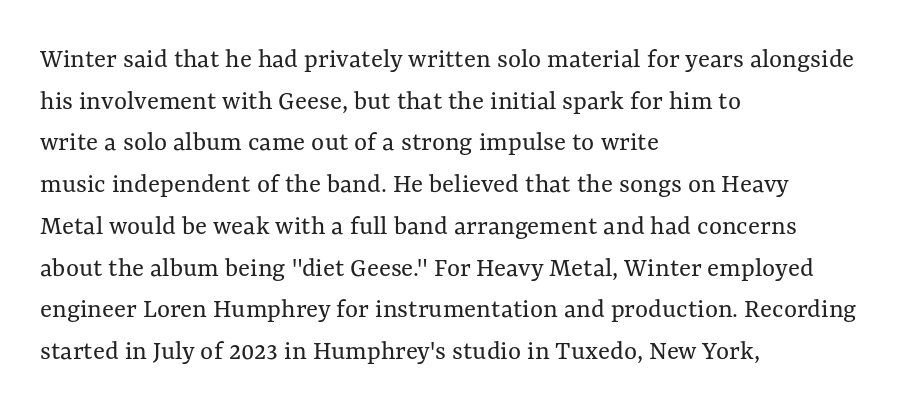
The image shows 28 px regular-weight type, upright; set left-aligned, normal line spacing (1.49x), normal letter spacing, not underlined; medium stroke contrast and a medium x-height.
